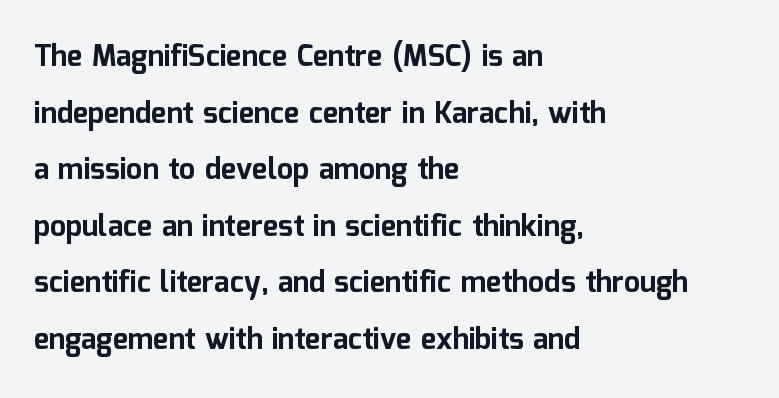
Q: Is the text bold? A: Yes.
Q: Is the text italic (slanted)? A: No, it is upright.
Q: Is the typeface a serif or a sans-serif typeface? A: Sans-serif.
Q: Is the text underlined? A: No.
Q: How is the paragraph aligned? A: Left-aligned.
Q: Is the spacing between letters normal or unusually wide? A: Normal.
Q: Is the spacing between lines tight, normal or loose? A: Loose.
Q: Width (condensed, normal, or wide)? A: Normal.
Q: Stroke contrast? A: Low.
Q: x-height? A: Medium.
Q: Monospaced? A: No.
